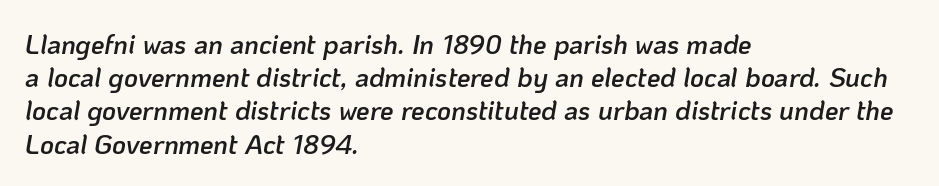
The face used here is rendered with its standard letterfit. Students, this is semibold: more ink than regular, less than bold. The paragraph has a hard left edge and a soft right edge. The space directly below the letters is spotless. Yep, that's italic — everything's leaning.
